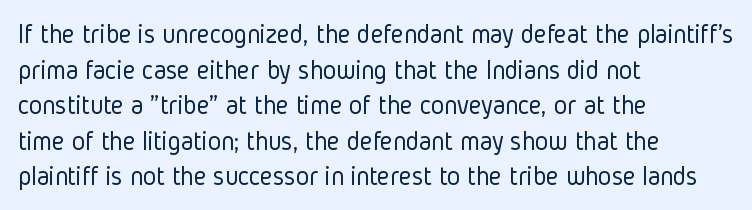
The image shows 28 px light, condensed sans-serif type, upright; set left-aligned, normal line spacing (1.27x), normal letter spacing, not underlined; low stroke contrast and a medium x-height.
